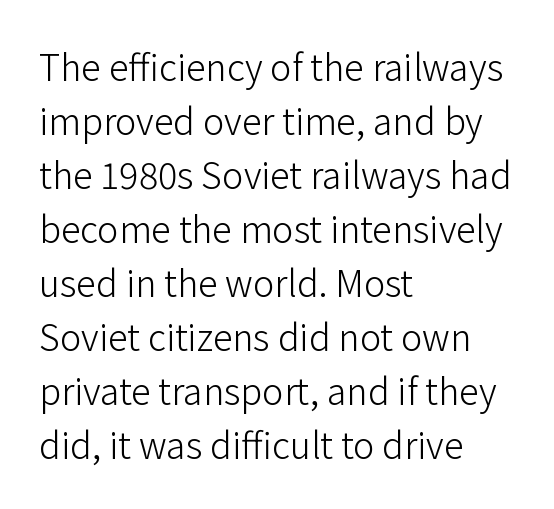
The baseline area is clear. Layout note: lines flush left. Compared with typical body copy, the letter spacing here is the same. Examine the stroke ends and you'll find no serifs. Summary of vertical rhythm: regular, with standard interline spacing. It's the straight-up-and-down kind of type.
